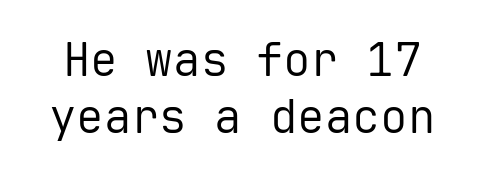
Q: Is the text bold? A: No.
Q: Is the text italic (slanted)? A: No, it is upright.
Q: Is the typeface a serif or a sans-serif typeface? A: Sans-serif.
Q: Is the text underlined? A: No.
Q: Is the spacing between letters normal or unusually wide? A: Normal.
Q: Is the spacing between lines tight, normal or loose? A: Normal.
Q: Width (condensed, normal, or wide)? A: Normal.
Q: Stroke contrast? A: Low.
Q: x-height? A: Medium.
Q: Monospaced? A: Yes.
